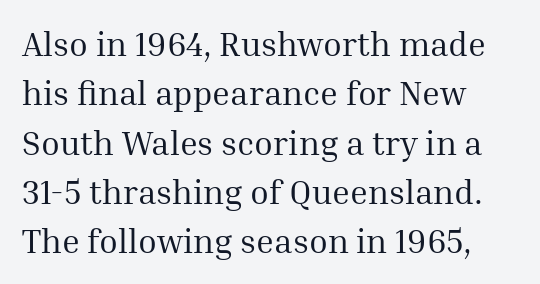
Proportional: the letters do not fall into vertical columns. In terms of letterform style, serifs are clearly present. Unlike italic type, these characters show no tilt at all. Interline gaps are of average width in this sample. The letterforms sit shoulder to shoulder at normal distance. The typesetting does not lean heavy: it is not bold.
